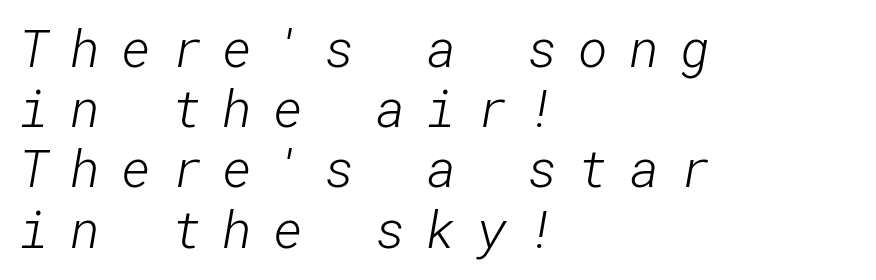
The image shows 51 px light sans-serif type; set left-aligned, line spacing 1.18x, unusually wide letter spacing (+0.41 em), not underlined; low stroke contrast and a medium x-height.
